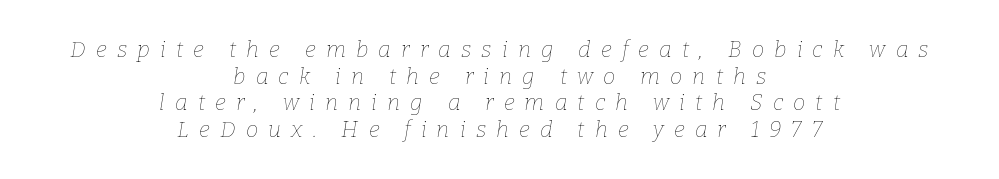
{"italic": "yes", "lean": "right", "slant_degrees": 9, "bold": "no", "underline": "no", "align": "center", "line_spacing_ratio": 1.21, "letter_spacing": "wide", "letter_spacing_em": 0.46, "glyph_px": 22}
